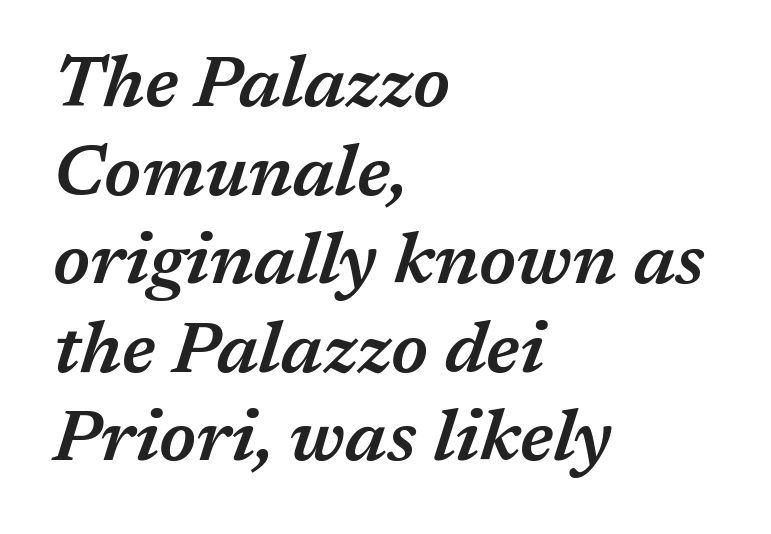
Every row of glyphs begins at an identical x-position on the left. Weight check: semibold — heavier than regular, not quite bold. Think of a printed novel: that variable character pitch is what you see here. Each word holds together tightly as a unit, with standard inter-letter gaps. The font's italic variant was chosen for this text. Clear beneath every line of the passage.
